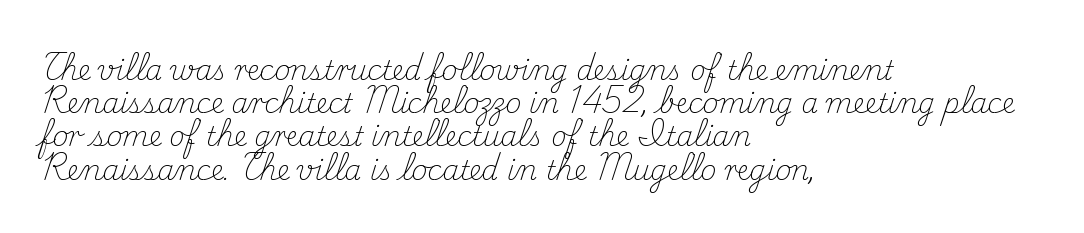
The image shows 27 px text type; set left-aligned, line spacing 1.23x, normal letter spacing, not underlined.
